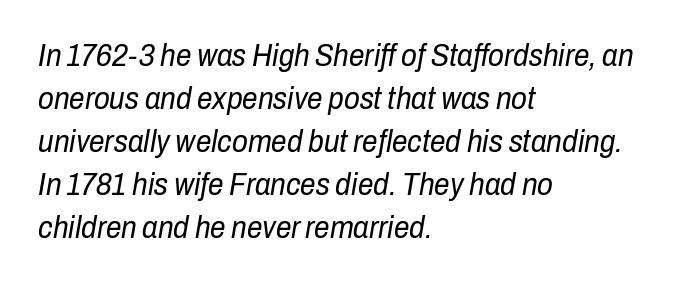
Each row of text sits above clean, open space. Nothing heavy about these letters — not bold at all. Slant detected: the letters are inclined. This rendering leaves character spacing at its baseline value. Horizontal bands of white between lines are of average thickness.
